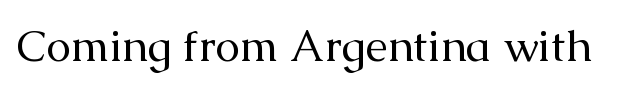
{"serif": "yes", "italic": "no", "bold": "no", "weight": "regular", "width": "normal", "stroke_contrast": "medium", "x_height": "medium", "monospaced": "no", "underline": "no", "letter_spacing": "normal", "letter_spacing_em": 0.0, "glyph_px": 44}
